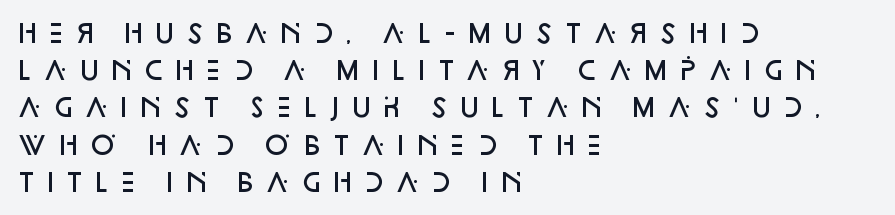
Q: Is the text bold? A: Semi-bold.
Q: Is the text italic (slanted)? A: No, it is upright.
Q: Is the text underlined? A: No.
Q: How is the paragraph aligned? A: Left-aligned.
Q: Is the spacing between letters normal or unusually wide? A: Unusually wide.
Q: Is the spacing between lines tight, normal or loose? A: Normal.
